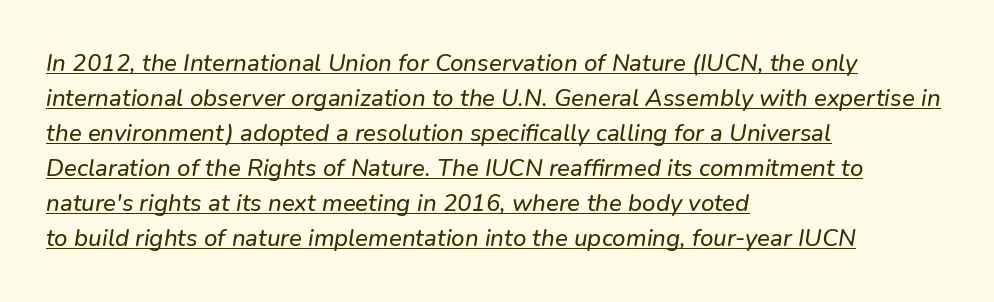
{"underline": "yes", "align": "left", "line_spacing": "normal", "line_spacing_ratio": 1.46, "letter_spacing": "normal", "letter_spacing_em": 0.0, "glyph_px": 24}
